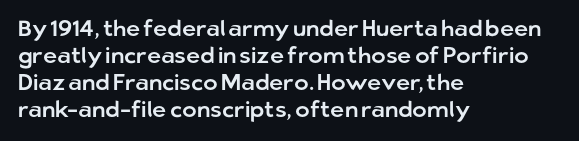
{"italic": "no", "underline": "no", "align": "left", "line_spacing_ratio": 1.23, "letter_spacing": "normal", "letter_spacing_em": 0.0, "glyph_px": 22}
